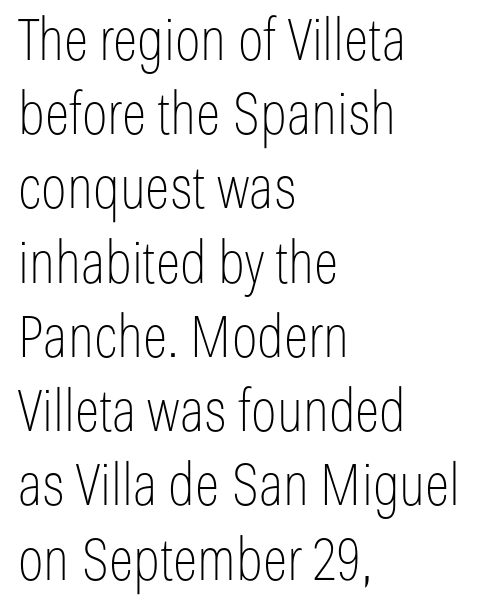
The image shows 58 px thin, condensed sans-serif type, upright; set left-aligned, normal line spacing (1.28x), normal letter spacing, not underlined; low stroke contrast and a medium x-height.
